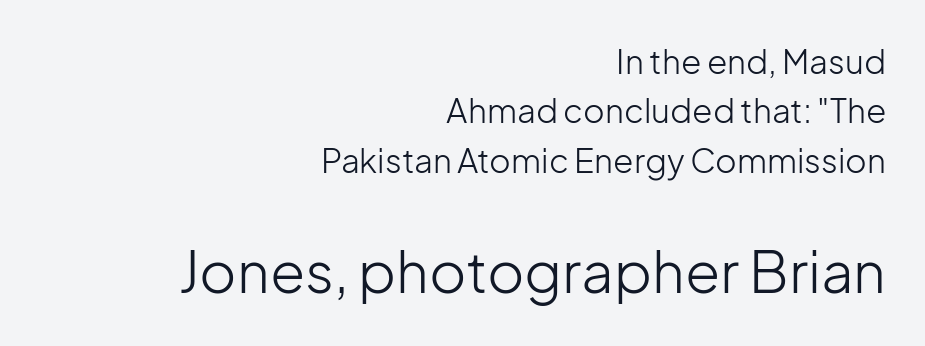
Q: Is the text bold? A: No.
Q: Is the text italic (slanted)? A: No, it is upright.
Q: Is the typeface a serif or a sans-serif typeface? A: Sans-serif.
Q: Is the text underlined? A: No.
Q: How is the paragraph aligned? A: Right-aligned.
Q: Is the spacing between letters normal or unusually wide? A: Normal.
Q: Is the spacing between lines tight, normal or loose? A: Normal.
Q: Which block of text is set in a larger size, the first (top) or the second (bottom)? A: The second (bottom) one.
Q: Width (condensed, normal, or wide)? A: Normal.
Q: Stroke contrast? A: Low.
Q: x-height? A: Medium.
Q: Monospaced? A: No.
